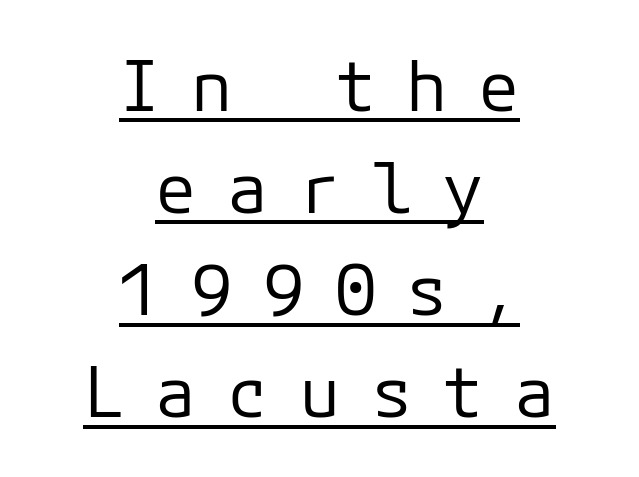
The image shows 69 px regular-weight sans-serif type, upright, monospaced; set centered, normal line spacing (1.48x), unusually wide letter spacing (+0.44 em), underlined; low stroke contrast and a medium x-height.
